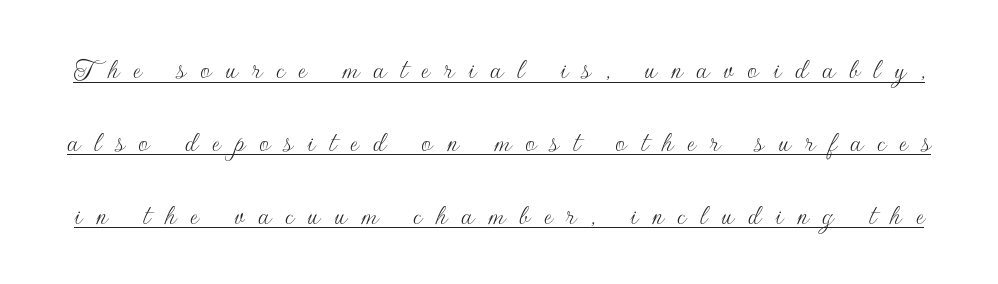
The image shows 31 px thin sans-serif type; set loose line spacing (2.35x), unusually wide letter spacing (+0.46 em), underlined; low stroke contrast and a small x-height.
